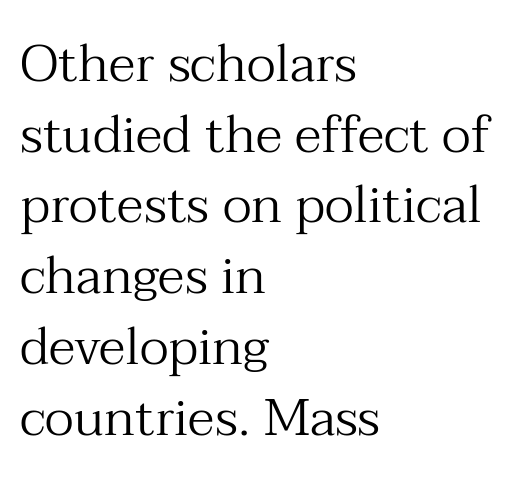
Nothing unusual about the tracking: characters are spaced as the font intends. Letters have the restrained weight of plain body copy at most. If you drew a line through each stem, it would be perfectly vertical. You could not count columns in this text — the font is proportionally spaced.
